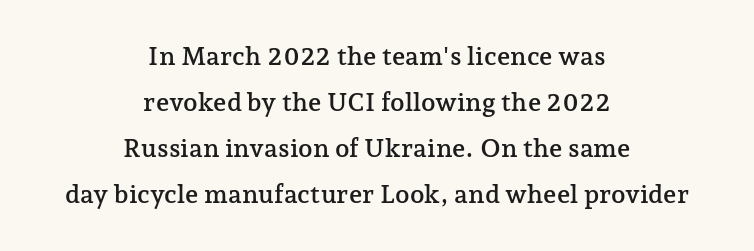
The gaps between neighbouring characters are ordinary and unremarkable. The paragraph shown floats in the horizontal middle. Italic: no, the glyphs are upright roman. The strip under each line holds only bare page.
